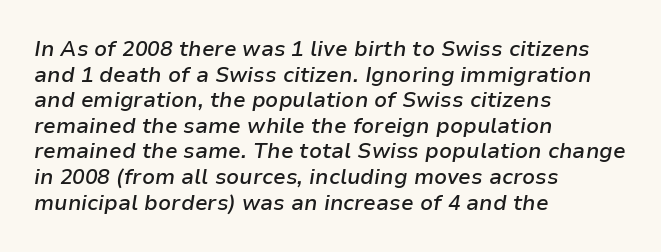
Each word holds together tightly as a unit, with standard inter-letter gaps. Its strokes are somewhat broadened, the hallmark of semibold type. The specimen omits any rule beneath the text block's lines. The setting favours the left margin, as ordinary paragraphs usually do. Is the type slanted? Yes — the strokes lean at a clear angle.
